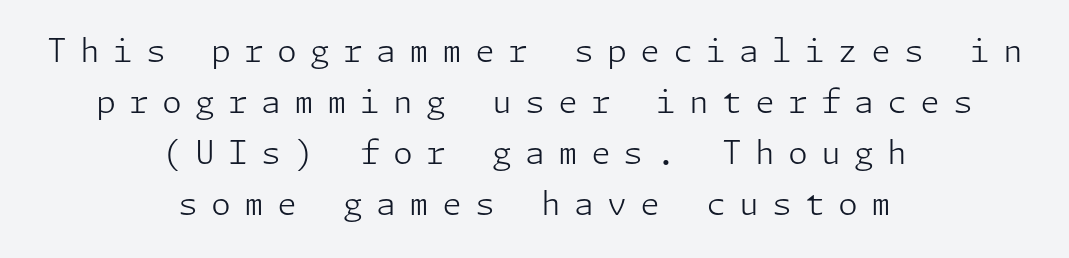
The text was rendered using a sans face with plain stroke endings. Italic: no, the glyphs are upright roman. This block has exactly the height ordinary leading produces. The cut favours lightness, reaching ordinary text weight at its darkest. Glyph-to-glyph distance is far greater than everyday printed text. The setting favours the middle, as headings and verse often do.
